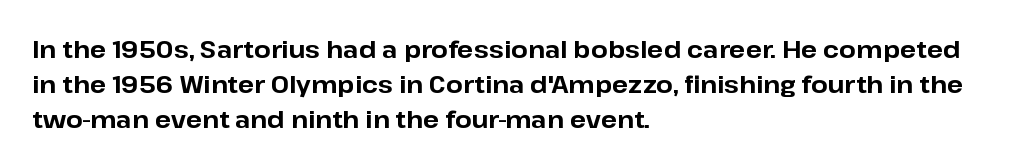
{"italic": "no", "bold": "yes", "underline": "no", "align": "left", "line_spacing": "normal", "line_spacing_ratio": 1.46, "letter_spacing": "normal", "letter_spacing_em": 0.0, "glyph_px": 24}
